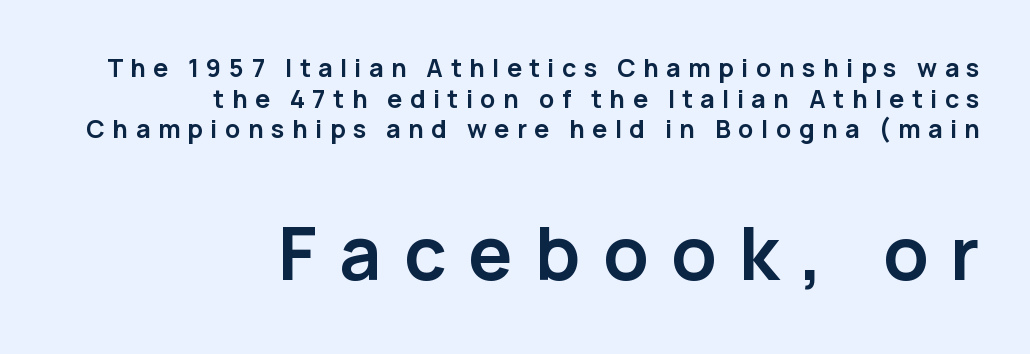
Q: Is the text bold? A: Yes.
Q: Is the text italic (slanted)? A: No, it is upright.
Q: Is the typeface a serif or a sans-serif typeface? A: Sans-serif.
Q: Is the text underlined? A: No.
Q: How is the paragraph aligned? A: Right-aligned.
Q: Is the spacing between letters normal or unusually wide? A: Unusually wide.
Q: Which block of text is set in a larger size, the first (top) or the second (bottom)? A: The second (bottom) one.
Q: Width (condensed, normal, or wide)? A: Normal.
Q: Stroke contrast? A: Low.
Q: x-height? A: Medium.
Q: Monospaced? A: No.
